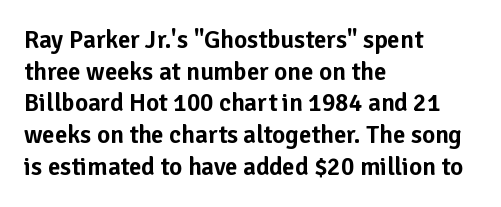
The rows are spaced the way most documents space them. No extra tracking has been applied to these lines. Which margin do the lines hug? The left one — the right edge is uneven. The gap between lines stays unmarked. If you drew a line through each stem, it would be perfectly vertical.
